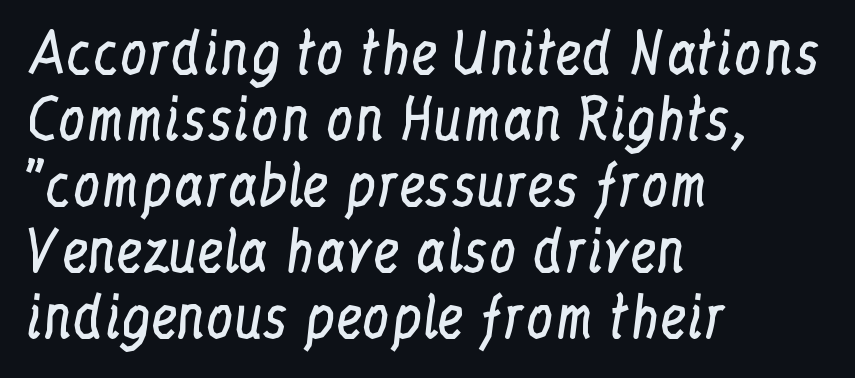
Words appear dense and cohesive because spacing is normal. Stroke terminals: seriffed. Glance below the letters and you will spot only blank space. Here the designer chose a conventional face with non-uniform glyph widths.
